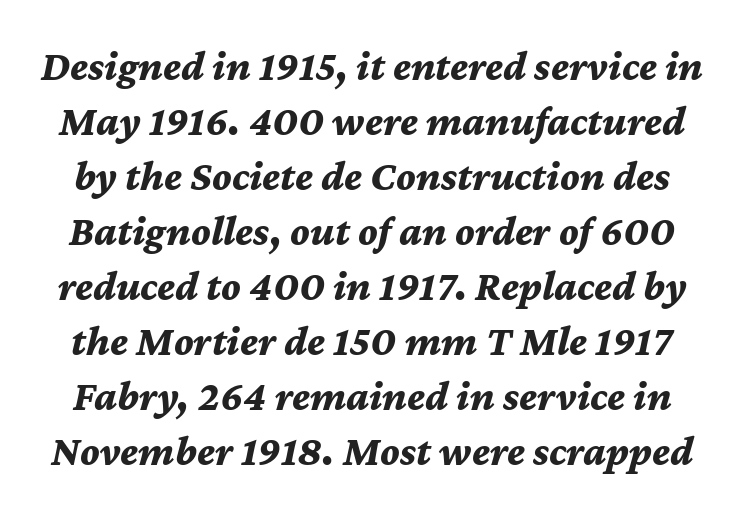
Notice how thick the strokes are: this is what a full bold looks like. The zone under the glyphs is completely vacant. The rendering applies a slant to the glyphs. You could not count columns in this text — the font is proportionally spaced. Interline gaps are of average width in this sample.
